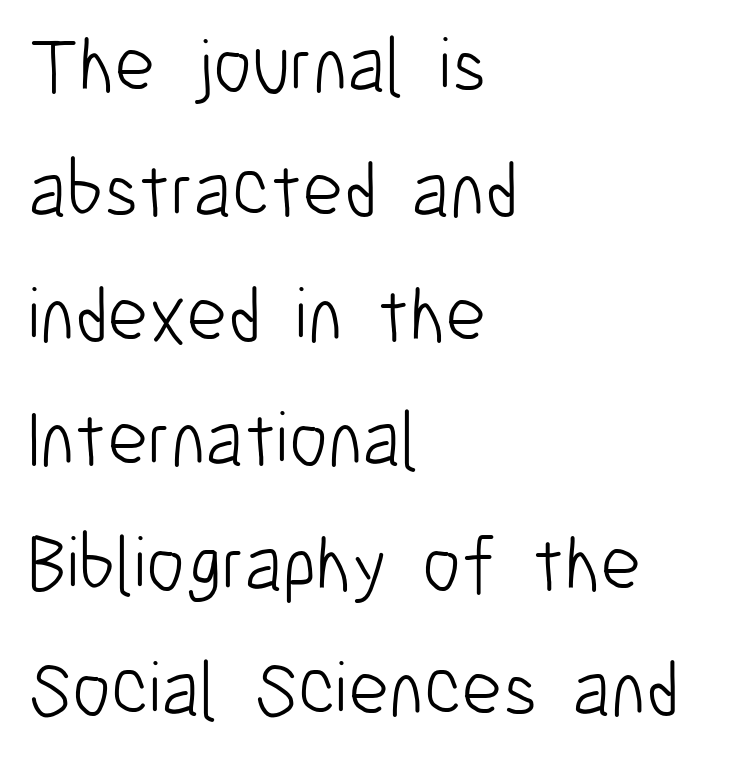
The image shows 78 px light, condensed sans-serif type, upright; set left-aligned, normal line spacing (1.6x), normal letter spacing, not underlined; low stroke contrast and a medium x-height.
